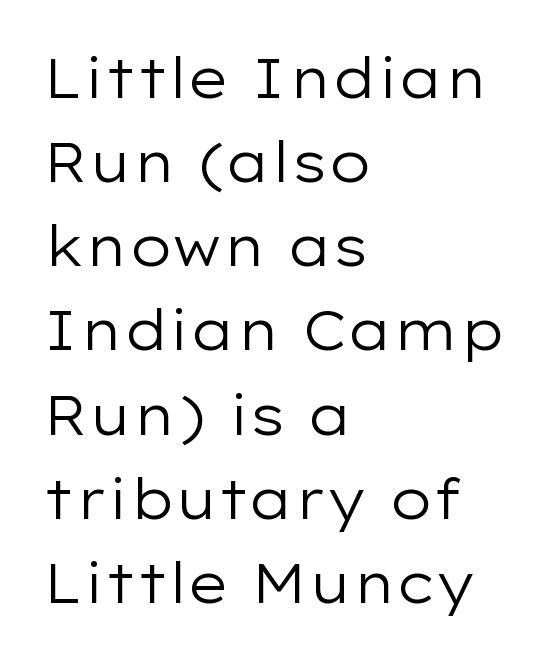
Q: Is the text bold? A: No.
Q: Is the text italic (slanted)? A: No, it is upright.
Q: Is the typeface a serif or a sans-serif typeface? A: Sans-serif.
Q: Is the text underlined? A: No.
Q: How is the paragraph aligned? A: Left-aligned.
Q: Is the spacing between letters normal or unusually wide? A: Normal.
Q: Is the spacing between lines tight, normal or loose? A: Normal.
Q: Width (condensed, normal, or wide)? A: Wide.
Q: Stroke contrast? A: Low.
Q: x-height? A: Medium.
Q: Monospaced? A: No.
